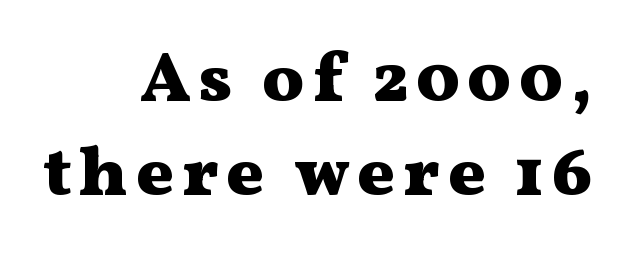
Layout note: lines flush right. Quick note: not italic, upright. The designer left line spacing at the default. The zone under the glyphs is completely vacant.
